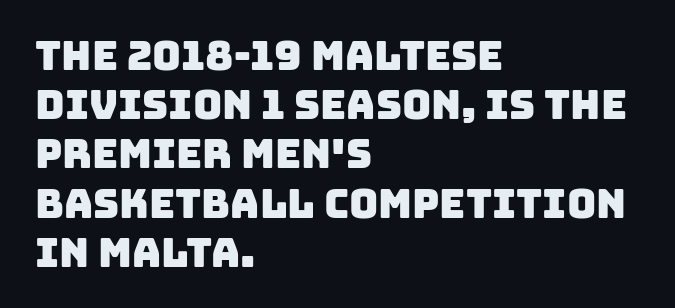
Lines of text with bare space underneath. This sample uses a sans-serif face. Characters follow at the spacing the type designer built in. Looks like regular typesetting: each glyph gets only the width it needs. The rendering anchors every line to the left-hand side.
